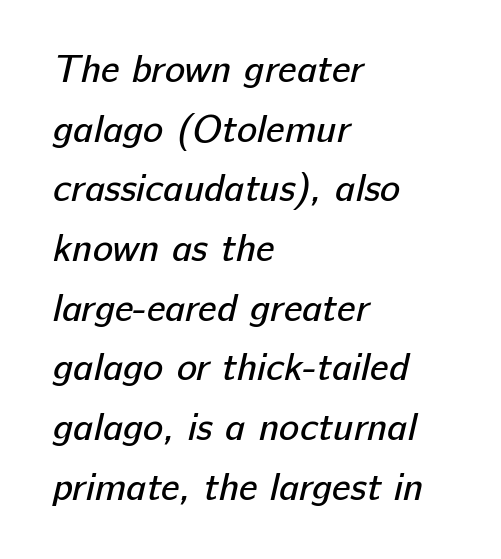
{"serif": "no", "bold": "no", "weight": "regular", "width": "normal", "stroke_contrast": "low", "x_height": "medium", "monospaced": "no", "underline": "no", "align": "left", "line_spacing": "normal", "line_spacing_ratio": 1.57, "letter_spacing": "normal", "letter_spacing_em": 0.0, "glyph_px": 38}
